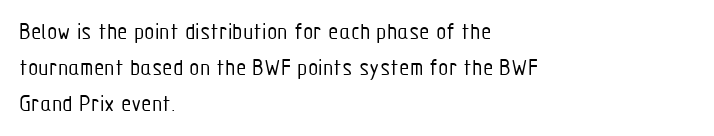
{"italic": "no", "bold": "no", "underline": "no", "align": "left", "line_spacing": "normal", "line_spacing_ratio": 1.51, "letter_spacing": "normal", "letter_spacing_em": 0.0, "glyph_px": 24}
